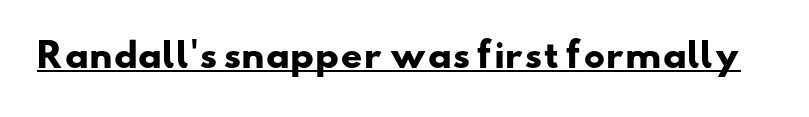
The image shows 34 px heavy, wide sans-serif type; set normal letter spacing, underlined; low stroke contrast and a small x-height.
